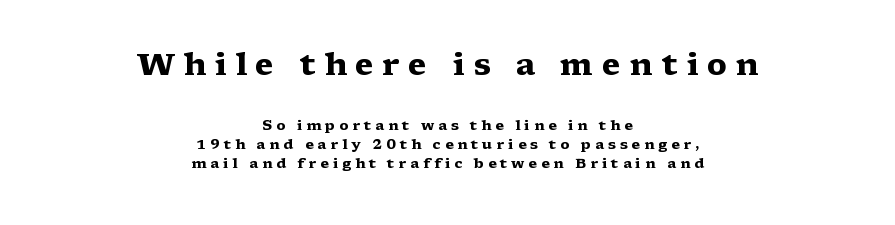
The image shows 31 px heavy, wide serif type, upright; set centered, normal line spacing (1.36x), unusually wide letter spacing (+0.28 em), not underlined; the first (top) block is 2.21x larger; medium stroke contrast and a medium x-height.
